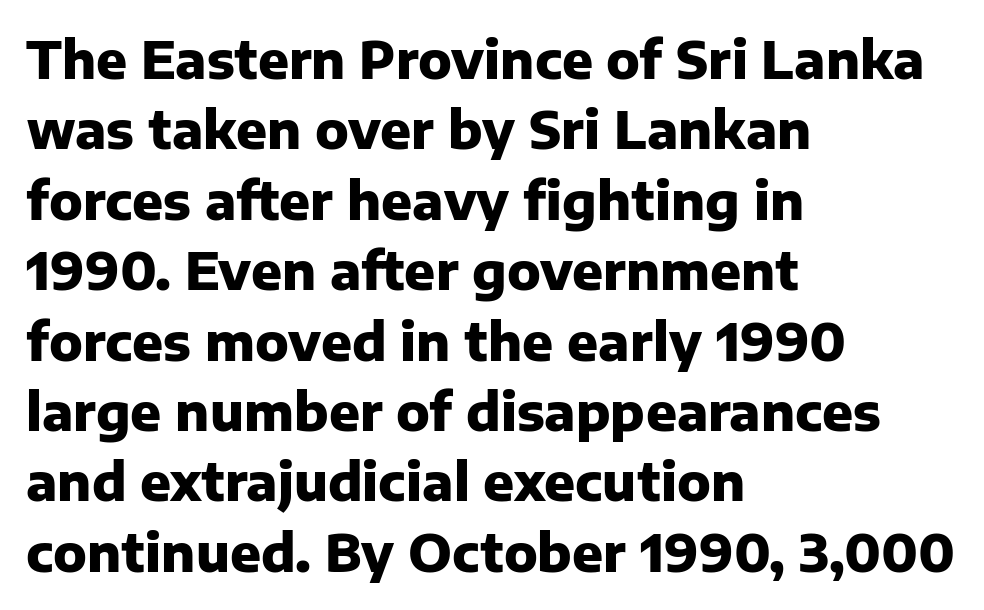
Q: Is the text bold? A: Yes.
Q: Is the text italic (slanted)? A: No, it is upright.
Q: Is the typeface a serif or a sans-serif typeface? A: Sans-serif.
Q: Is the text underlined? A: No.
Q: How is the paragraph aligned? A: Left-aligned.
Q: Is the spacing between letters normal or unusually wide? A: Normal.
Q: Is the spacing between lines tight, normal or loose? A: Normal.
Q: Width (condensed, normal, or wide)? A: Normal.
Q: Stroke contrast? A: Low.
Q: x-height? A: Medium.
Q: Monospaced? A: No.
